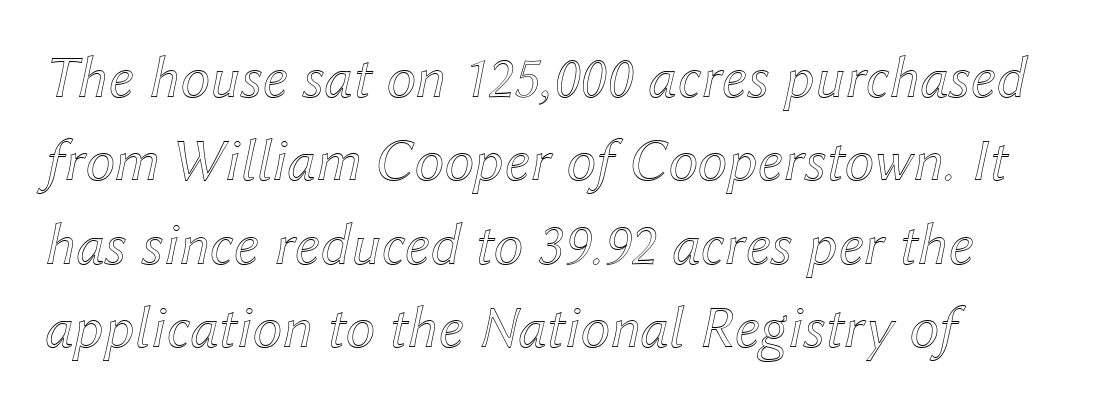
{"italic": "yes", "lean": "right", "slant_degrees": 12, "width": "normal", "x_height": "medium", "monospaced": "no", "underline": "no", "line_spacing": "normal", "line_spacing_ratio": 1.39, "letter_spacing": "normal", "letter_spacing_em": 0.0, "glyph_px": 60}
